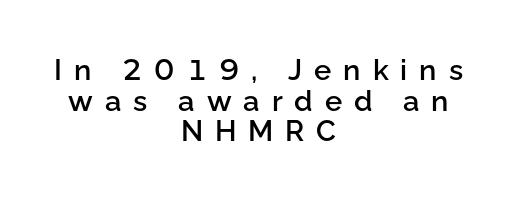
Q: Is the text bold? A: Semi-bold.
Q: Is the text italic (slanted)? A: No, it is upright.
Q: Is the typeface a serif or a sans-serif typeface? A: Sans-serif.
Q: Is the text underlined? A: No.
Q: How is the paragraph aligned? A: Centered.
Q: Is the spacing between letters normal or unusually wide? A: Unusually wide.
Q: Is the spacing between lines tight, normal or loose? A: Tight.
Q: Width (condensed, normal, or wide)? A: Normal.
Q: Stroke contrast? A: Low.
Q: x-height? A: Medium.
Q: Monospaced? A: No.
